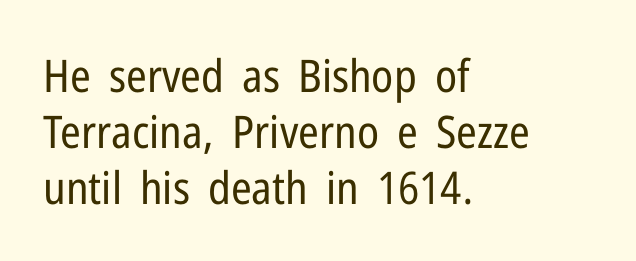
Rule under the text: the space is simply empty. The passage shown is typeset with a sans-serif family. The weight would be labelled regular, book, light, or lighter still. This is the regular roman posture of the typeface. This sample has the flowing, uneven cadence of proportional lettering.
